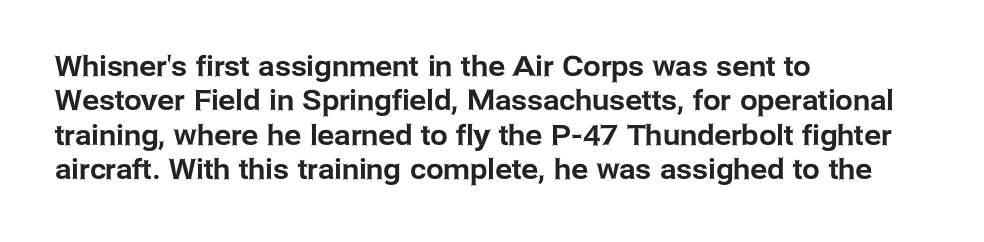
Q: Is the text italic (slanted)? A: No, it is upright.
Q: Is the typeface a serif or a sans-serif typeface? A: Sans-serif.
Q: Is the text underlined? A: No.
Q: How is the paragraph aligned? A: Left-aligned.
Q: Is the spacing between letters normal or unusually wide? A: Normal.
Q: Width (condensed, normal, or wide)? A: Normal.
Q: Stroke contrast? A: Low.
Q: x-height? A: Medium.
Q: Monospaced? A: No.
